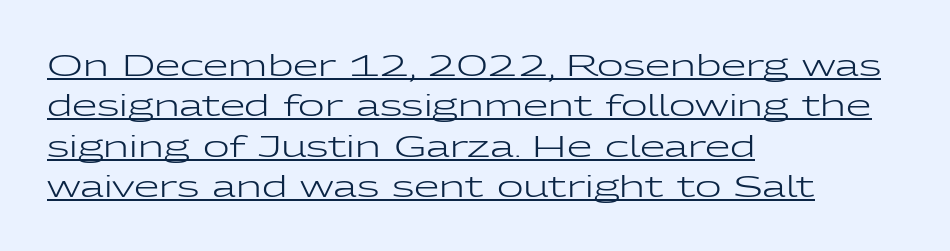
Q: Is the text bold? A: No.
Q: Is the text italic (slanted)? A: No, it is upright.
Q: Is the typeface a serif or a sans-serif typeface? A: Sans-serif.
Q: Is the text underlined? A: Yes.
Q: How is the paragraph aligned? A: Left-aligned.
Q: Is the spacing between letters normal or unusually wide? A: Normal.
Q: Is the spacing between lines tight, normal or loose? A: Normal.
Q: Width (condensed, normal, or wide)? A: Wide.
Q: Stroke contrast? A: Low.
Q: x-height? A: Medium.
Q: Monospaced? A: No.
